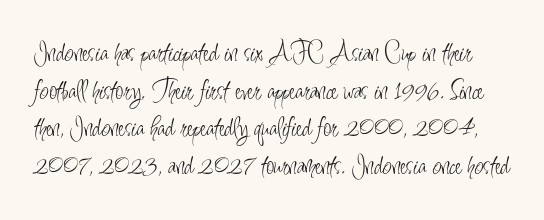
{"serif": "no", "bold": "no", "weight": "light", "width": "condensed", "stroke_contrast": "low", "x_height": "small", "monospaced": "no", "underline": "no", "line_spacing": "normal", "line_spacing_ratio": 1.3, "letter_spacing": "normal", "letter_spacing_em": 0.0, "glyph_px": 29}
